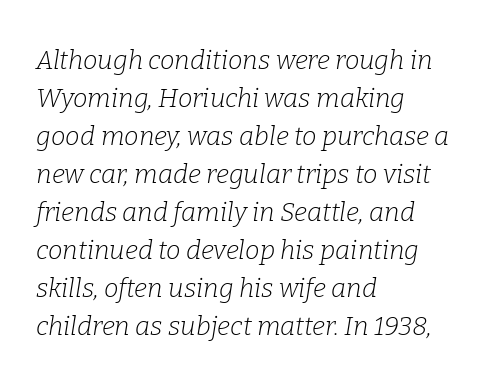
The image shows 26 px text type, italic (leaning right); set left-aligned, normal line spacing (1.46x), normal letter spacing, not underlined.
